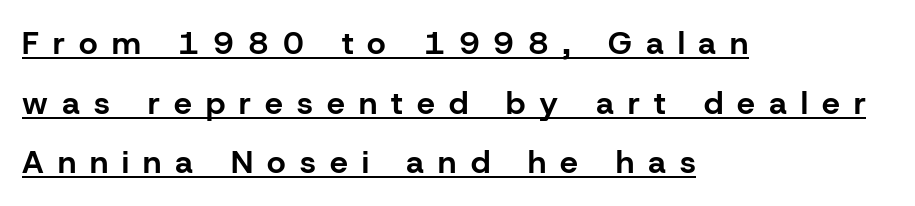
Weight: bold. To sum up the face: it is a sans, with no serifs. If you drew a ruler down the left edge, every line would touch it. Underlined type. The tracking reads as deliberately expanded to a designer's eye.
